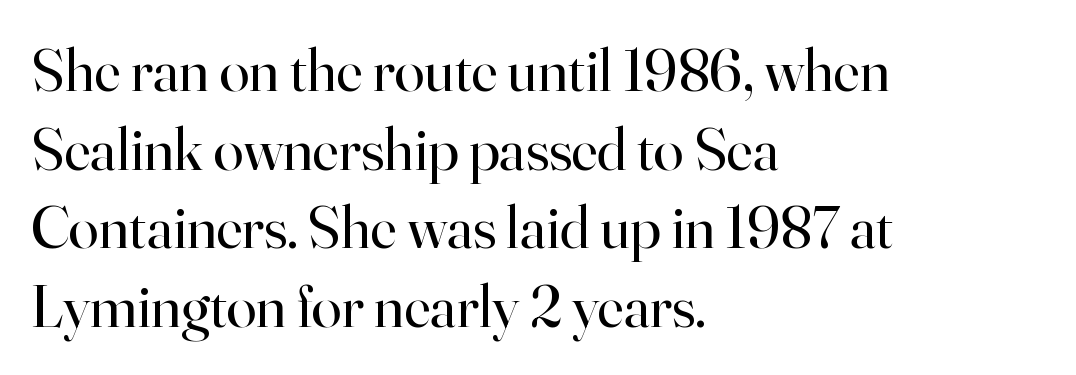
The image shows 61 px regular-weight serif type, upright; set left-aligned, normal line spacing (1.29x), normal letter spacing, not underlined; high stroke contrast and a small x-height.
